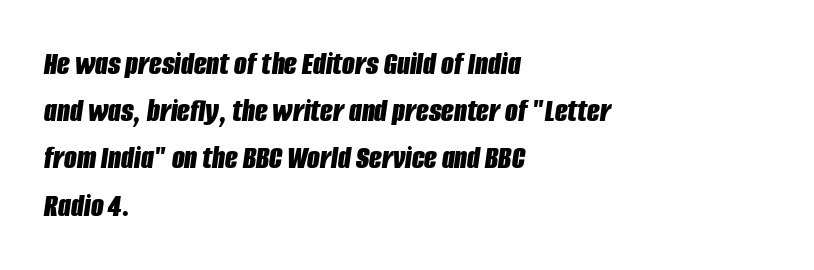
{"italic": "yes", "lean": "right", "slant_degrees": 8, "bold": "yes", "weight": "bold", "width": "condensed", "stroke_contrast": "low", "x_height": "large", "monospaced": "no", "underline": "no", "align": "left", "line_spacing": "normal", "line_spacing_ratio": 1.43, "letter_spacing": "normal", "letter_spacing_em": 0.0, "glyph_px": 33}
